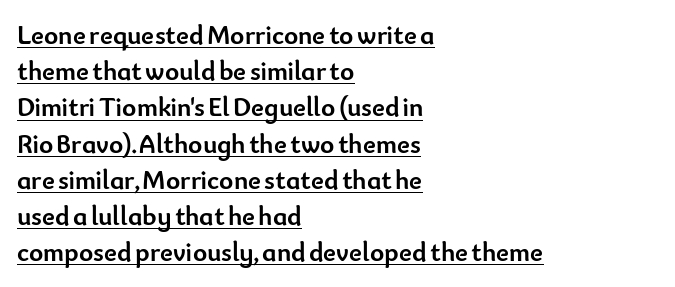
A baseline rule has been typeset under these characters. The lines in this sample share a left origin and differ only in where they stop. The specimen reads as upright at a glance. The letterforms sit shoulder to shoulder at normal distance. Weight: bold.
